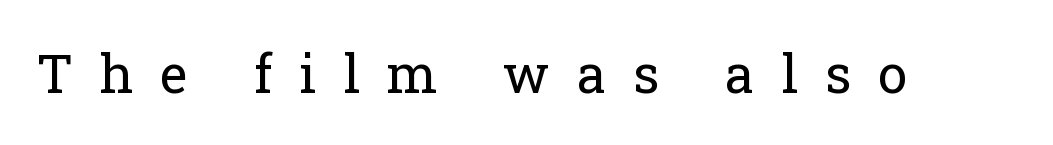
The baseline area is clear. The face looks like a standard text weight, possibly lighter. The passage shown is typed in a proportional face where columns would drift. Italic? Not at all — the glyphs are vertical. Note: serifs present on the glyphs. Words appear elongated and porous because spacing is wide.
